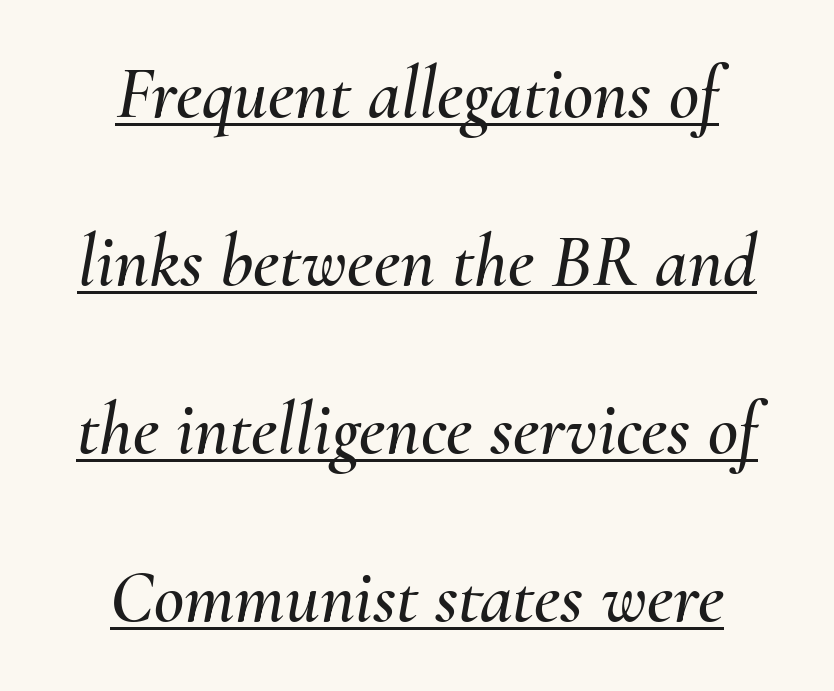
The text block is weighted toward neither margin, spreading evenly from the middle. The letters advance in unequal steps, a hallmark of proportional type. Compared with ordinary roman type, these characters are visibly tilted. The vertical gap from one line to the next is large. These lines keep a tight, regular rhythm from letter to letter. Decoration check: the copy is underlined.
